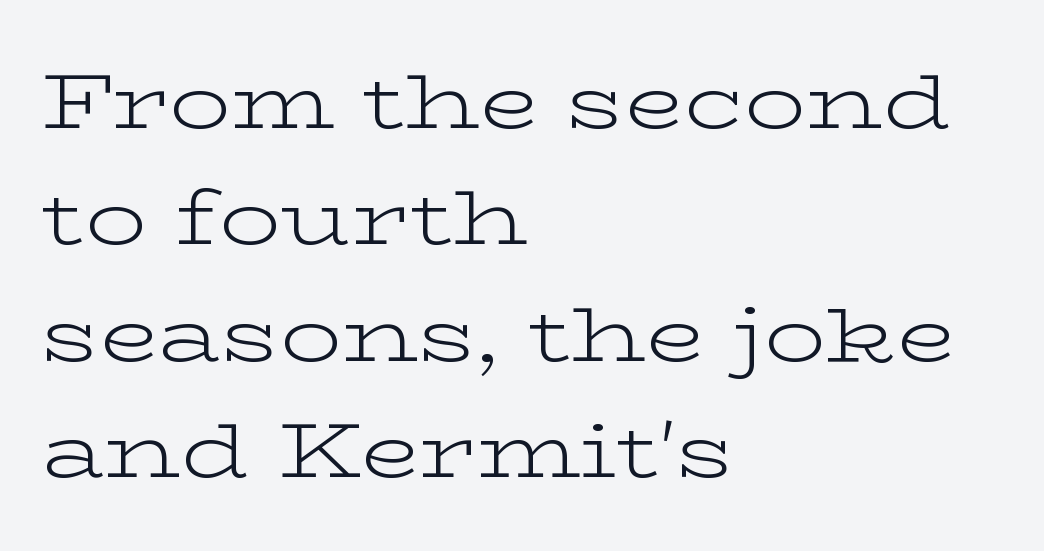
The image shows 77 px light, wide serif type, upright; set left-aligned, normal line spacing (1.51x), normal letter spacing, not underlined; low stroke contrast and a medium x-height.
